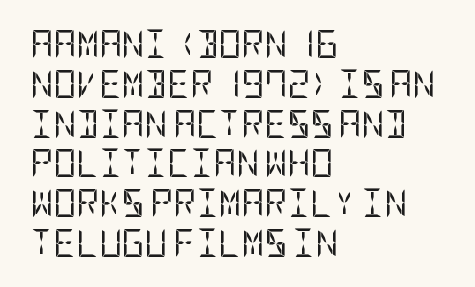
{"serif": "no", "italic": "no", "bold": "no", "weight": "regular", "width": "condensed", "stroke_contrast": "low", "x_height": "large", "underline": "no", "align": "left", "line_spacing": "normal", "line_spacing_ratio": 1.42, "letter_spacing": "normal", "letter_spacing_em": 0.0, "glyph_px": 28}
